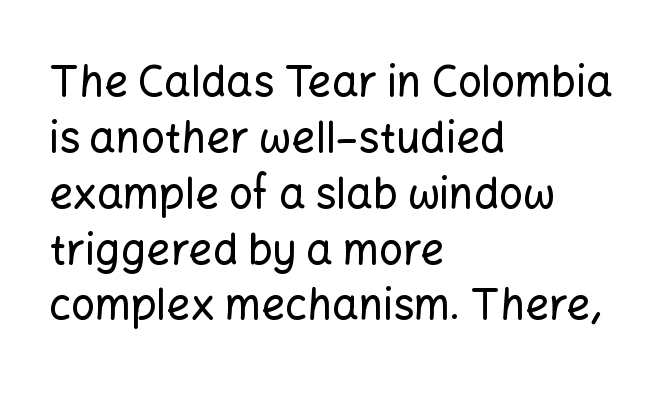
Q: Is the text italic (slanted)? A: No, it is upright.
Q: Is the typeface a serif or a sans-serif typeface? A: Sans-serif.
Q: Is the text underlined? A: No.
Q: How is the paragraph aligned? A: Left-aligned.
Q: Is the spacing between letters normal or unusually wide? A: Normal.
Q: Is the spacing between lines tight, normal or loose? A: Normal.
Q: Width (condensed, normal, or wide)? A: Normal.
Q: Stroke contrast? A: Low.
Q: x-height? A: Medium.
Q: Monospaced? A: No.
